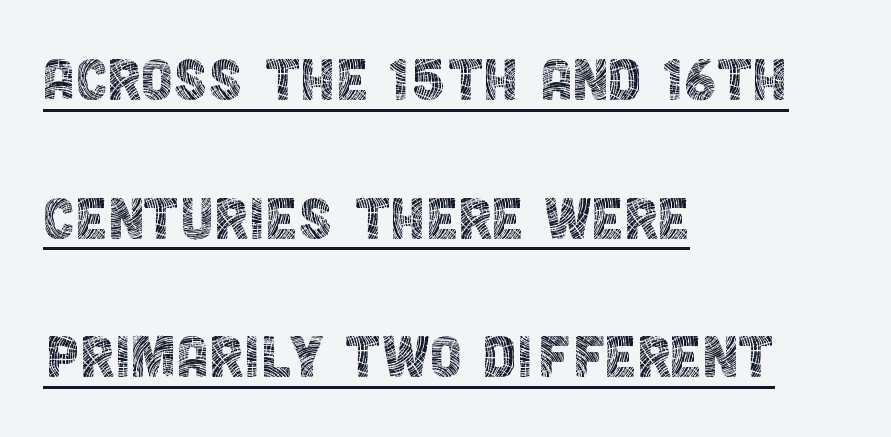
The typeface has the unassuming heft of standard copy or less. Looks like someone drew a line under every word here. Observe the ordinary spacing: letters are neighbours, not strangers. This sample has the flowing, uneven cadence of proportional lettering. When letters stand straight like this, we call the style roman or upright.
